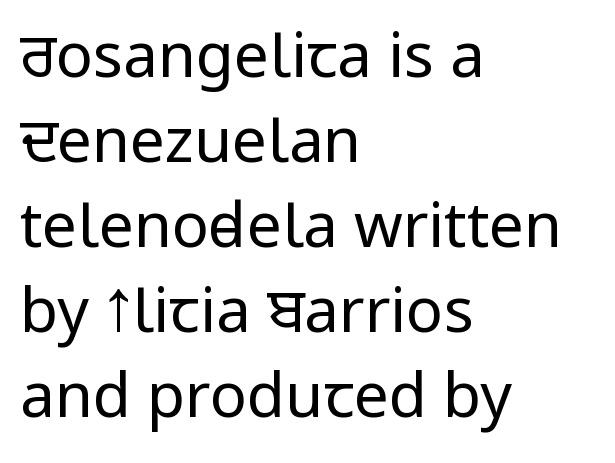
The image shows 62 px regular-weight, condensed sans-serif type, upright; set left-aligned, normal line spacing (1.37x), normal letter spacing, not underlined; low stroke contrast and a large x-height.
